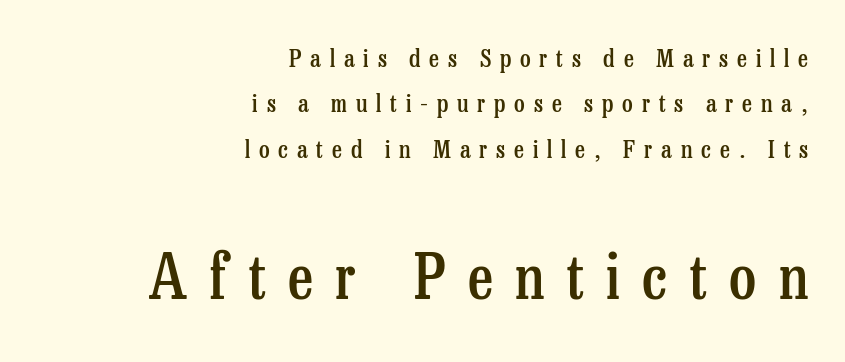
Anything drawn beneath the words? Only blank space. Firm but not heavy-handed strokes: this text is semibold. Every row of glyphs terminates at an identical x-position on the right. Two sizes are in play, and the larger belongs to the second block.
